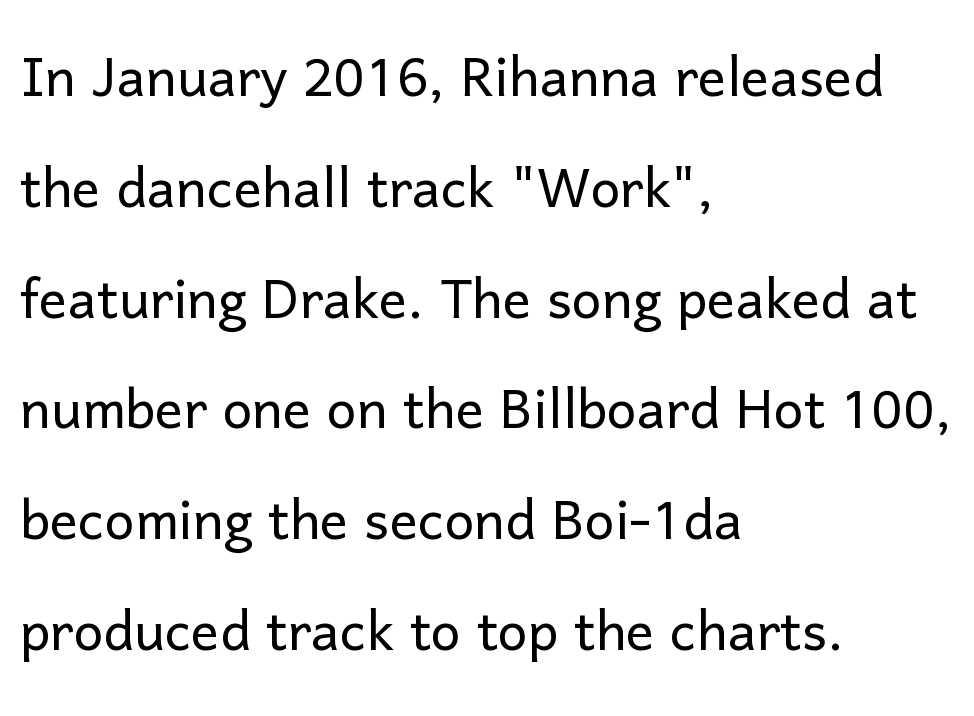
Q: Is the text bold? A: No.
Q: Is the text italic (slanted)? A: No, it is upright.
Q: Is the typeface a serif or a sans-serif typeface? A: Sans-serif.
Q: Is the text underlined? A: No.
Q: How is the paragraph aligned? A: Left-aligned.
Q: Is the spacing between letters normal or unusually wide? A: Normal.
Q: Is the spacing between lines tight, normal or loose? A: Normal.
Q: Width (condensed, normal, or wide)? A: Normal.
Q: Stroke contrast? A: Low.
Q: x-height? A: Medium.
Q: Monospaced? A: No.
